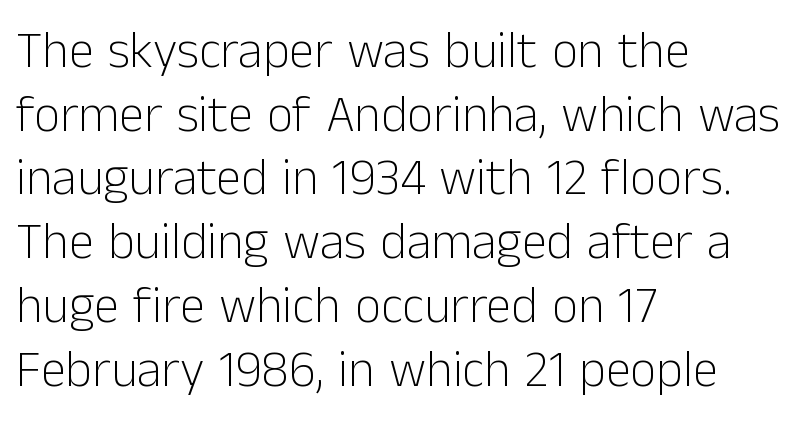
The passage shown is not underscored anywhere. These lines stack with their left ends in a neat column. These glyphs show unthickened strokes, regular width or finer. A sans-serif font was chosen for this passage. Rows of type keep a routine distance in the vertical direction.
